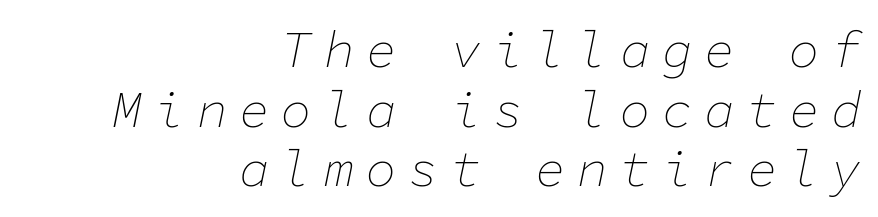
The text carries the slant typical of an italic or oblique font. The typeface has the unassuming heft of standard copy or less. Alignment: flush right. This rendering features lettering with no underline. How are the letters spaced? Widely, with obvious added tracking. Monospaced: the letters line up in strict vertical columns.
